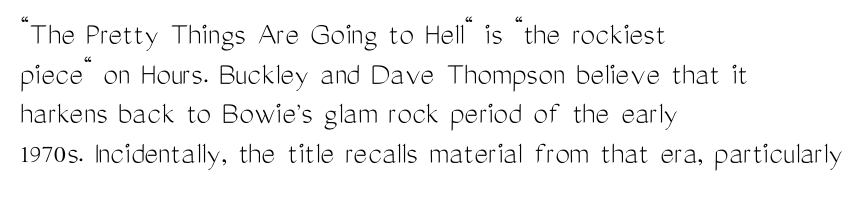
Q: Is the text bold? A: No.
Q: Is the text italic (slanted)? A: No, it is upright.
Q: Is the typeface a serif or a sans-serif typeface? A: Sans-serif.
Q: Is the text underlined? A: No.
Q: How is the paragraph aligned? A: Left-aligned.
Q: Is the spacing between letters normal or unusually wide? A: Normal.
Q: Width (condensed, normal, or wide)? A: Condensed.
Q: Stroke contrast? A: Medium.
Q: x-height? A: Medium.
Q: Monospaced? A: No.
